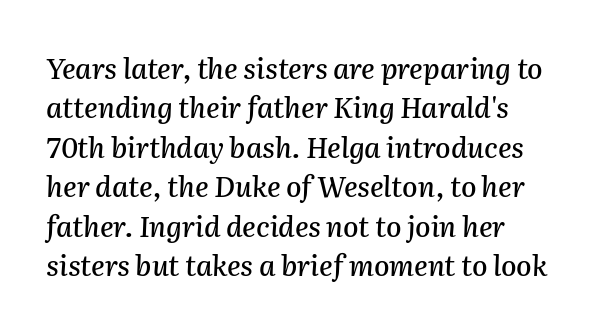
{"italic": "yes", "lean": "right", "slant_degrees": 2, "width": "normal", "stroke_contrast": "medium", "x_height": "medium", "monospaced": "no", "underline": "no", "align": "left", "line_spacing": "normal", "line_spacing_ratio": 1.41, "letter_spacing": "normal", "letter_spacing_em": 0.0, "glyph_px": 28}
